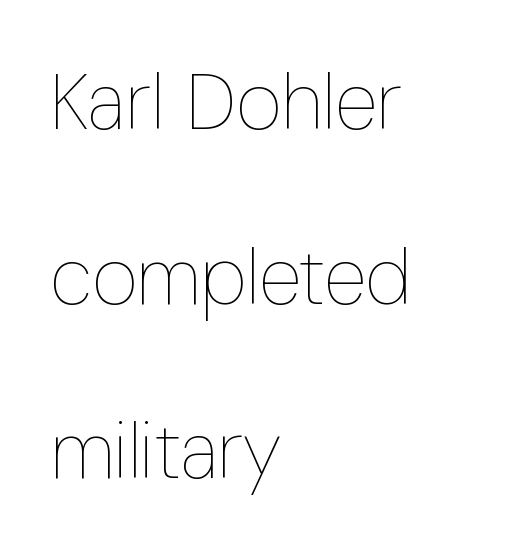
{"italic": "no", "bold": "no", "weight": "thin", "width": "condensed", "stroke_contrast": "low", "x_height": "medium", "monospaced": "no", "underline": "no", "align": "left", "line_spacing": "loose", "line_spacing_ratio": 2.21, "letter_spacing": "normal", "letter_spacing_em": 0.0, "glyph_px": 79}
